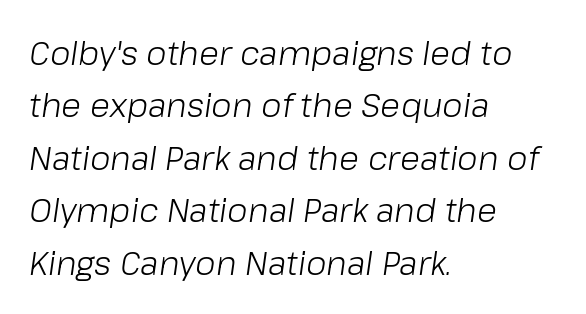
The image shows 33 px light type, italic (leaning right); set left-aligned, normal line spacing (1.59x), normal letter spacing, not underlined; low stroke contrast and a medium x-height.
